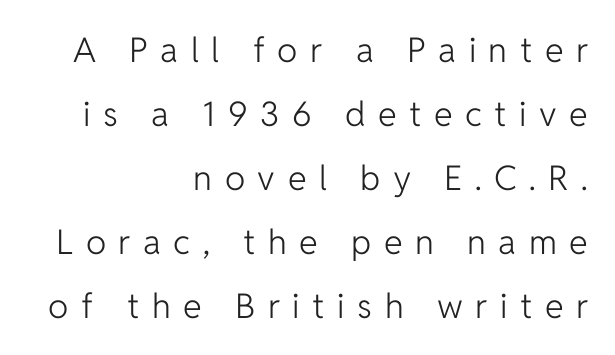
The image shows 34 px light sans-serif type, upright; set right-aligned, line spacing 1.88x, unusually wide letter spacing (+0.37 em), not underlined; low stroke contrast and a medium x-height.
